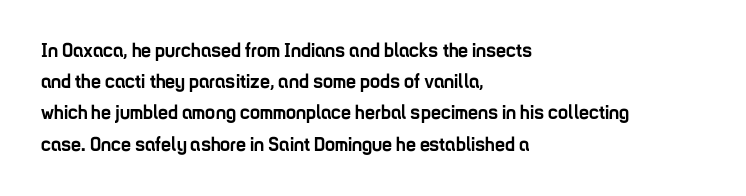
Q: Is the text bold? A: Yes.
Q: Is the text italic (slanted)? A: No, it is upright.
Q: Is the text underlined? A: No.
Q: How is the paragraph aligned? A: Left-aligned.
Q: Is the spacing between letters normal or unusually wide? A: Normal.
Q: Is the spacing between lines tight, normal or loose? A: Normal.
